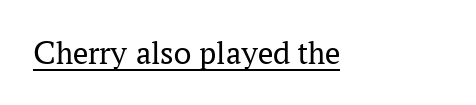
The rendering keeps characters at their native spacing. A typesetter would call this proportional, since set widths differ per character. The typesetting does not lean heavy: it is not bold. Typographically, this falls in the serif category.
